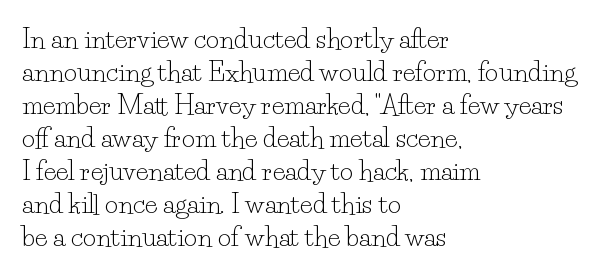
The image shows 26 px text type, upright; set left-aligned, normal line spacing (1.27x), normal letter spacing, not underlined.
